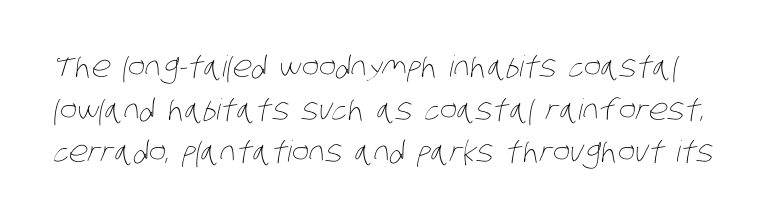
{"bold": "no", "weight": "thin", "width": "condensed", "stroke_contrast": "low", "x_height": "large", "monospaced": "no", "underline": "no", "line_spacing": "normal", "line_spacing_ratio": 1.47, "letter_spacing": "normal", "letter_spacing_em": 0.0, "glyph_px": 29}
